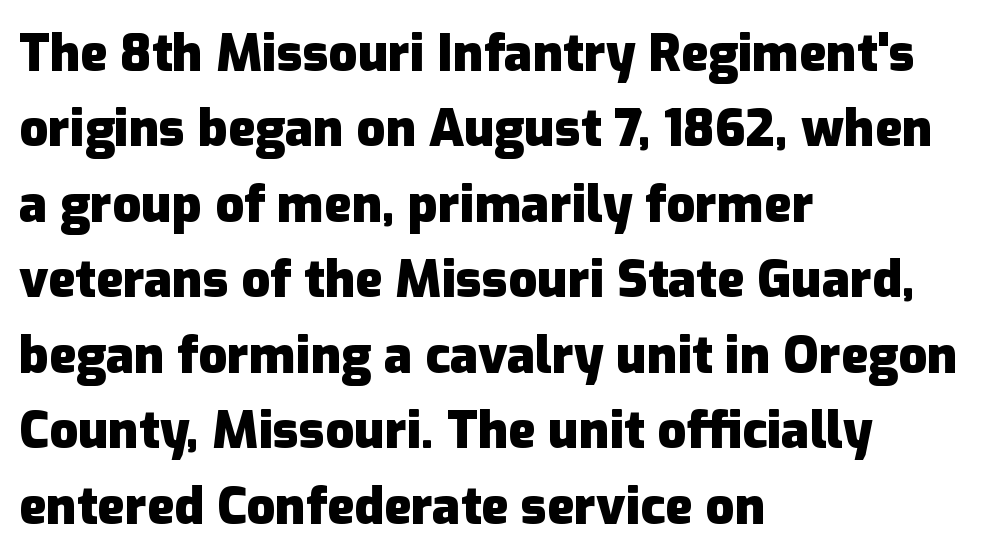
{"serif": "no", "italic": "no", "bold": "yes", "weight": "heavy", "width": "normal", "stroke_contrast": "low", "x_height": "medium", "monospaced": "no", "underline": "no", "align": "left", "line_spacing": "normal", "line_spacing_ratio": 1.48, "letter_spacing": "normal", "letter_spacing_em": 0.0, "glyph_px": 51}
